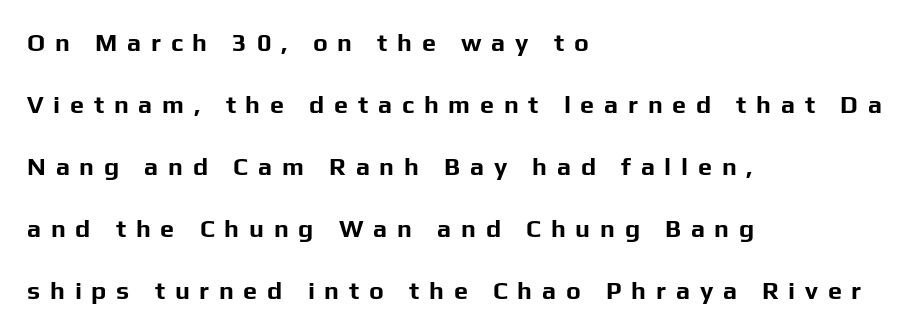
Leading is clearly above the norm, producing a sparse column. This rendering widens character spacing well past its baseline value. Underline: absent. Notice how thick the strokes are: this is what a full bold looks like.
